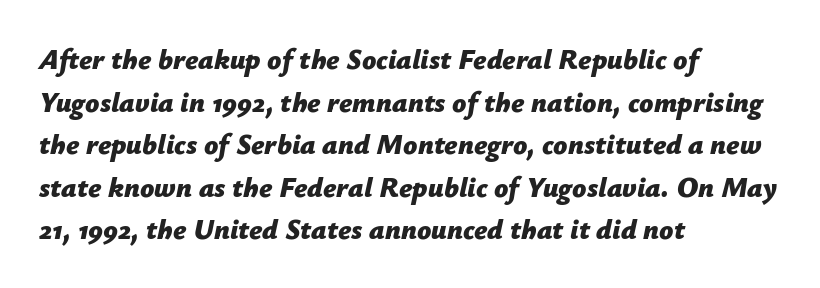
The image shows 28 px bold type, italic (leaning right); set left-aligned, normal line spacing (1.52x), normal letter spacing, not underlined; low stroke contrast and a medium x-height.
